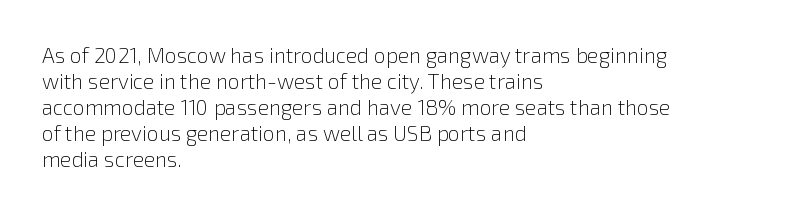
The image shows 21 px text type, upright; set left-aligned, line spacing 1.24x, normal letter spacing, not underlined.
